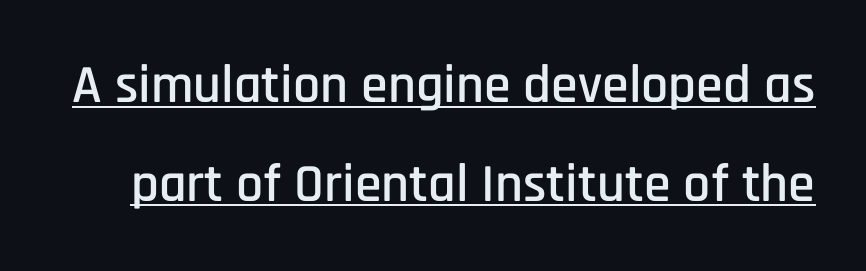
{"serif": "no", "italic": "no", "width": "condensed", "stroke_contrast": "low", "x_height": "large", "monospaced": "no", "underline": "yes", "line_spacing_ratio": 1.83, "letter_spacing": "normal", "letter_spacing_em": 0.0, "glyph_px": 54}
